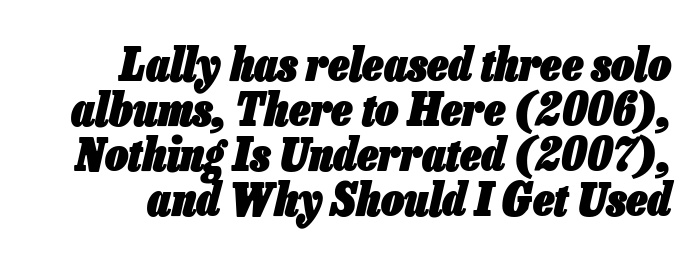
{"italic": "yes", "lean": "right", "slant_degrees": 13, "bold": "yes", "weight": "heavy", "width": "condensed", "stroke_contrast": "low", "x_height": "medium", "monospaced": "no", "underline": "no", "line_spacing": "tight", "line_spacing_ratio": 0.98, "letter_spacing": "normal", "letter_spacing_em": 0.0, "glyph_px": 46}
